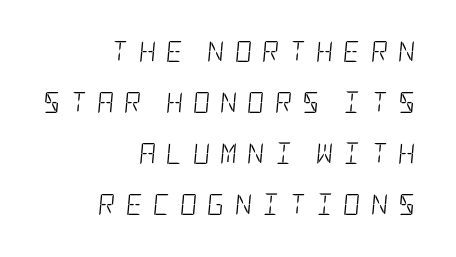
The letterforms sit at book weight or below. The passage shown has open, widely tracked lettering throughout. Glance below the letters and you will spot only blank space. Successive baselines arrive slowly, with a big drop between each. The paragraph has a hard right edge and a soft left edge.
